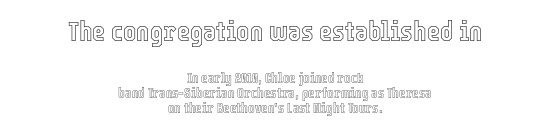
{"italic": "no", "width": "condensed", "x_height": "medium", "monospaced": "no", "underline": "no", "align": "center", "line_spacing": "tight", "line_spacing_ratio": 1.06, "letter_spacing": "normal", "letter_spacing_em": 0.0, "larger_block": "first", "size_ratio": 2.0, "glyph_px": 28}
